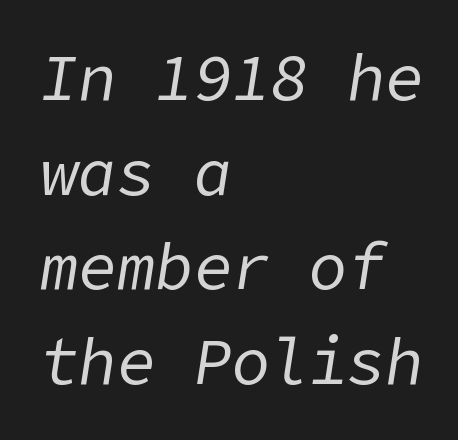
The image shows 64 px regular-weight type, italic (leaning right); set left-aligned, normal line spacing (1.48x), normal letter spacing, not underlined; low stroke contrast and a medium x-height.
